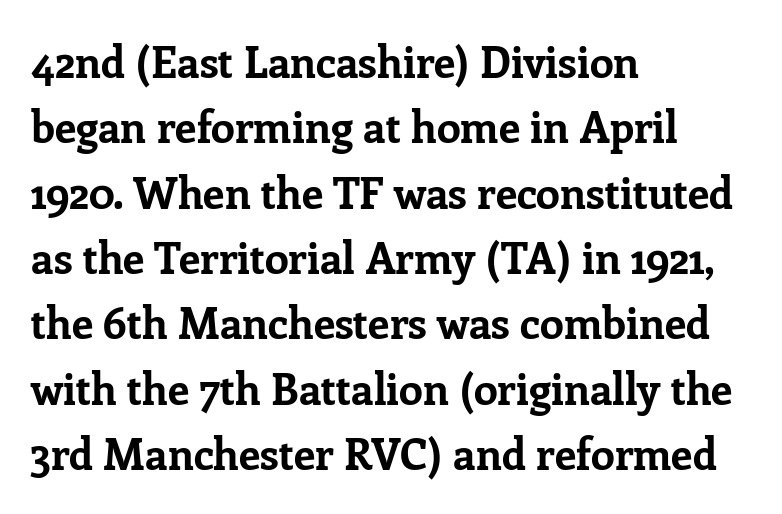
{"serif": "yes", "italic": "no", "bold": "yes", "weight": "bold", "width": "normal", "stroke_contrast": "low", "x_height": "medium", "monospaced": "no", "underline": "no", "align": "left", "line_spacing": "normal", "line_spacing_ratio": 1.52, "letter_spacing": "normal", "letter_spacing_em": 0.0, "glyph_px": 43}
